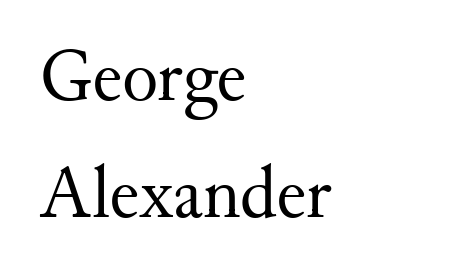
The gaps between neighbouring characters are ordinary and unremarkable. You can tell from the footed stems that serif type was used. Vertical stems look standard width or narrower in stroke. The glyphs are unaccompanied by any horizontal stroke below them. The passage shown is typed in a proportional face where columns would drift.
